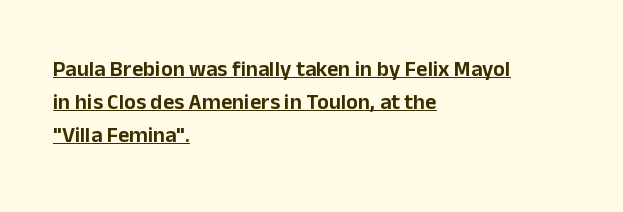
The image shows 22 px text type, upright; set left-aligned, normal line spacing (1.51x), normal letter spacing, underlined.
